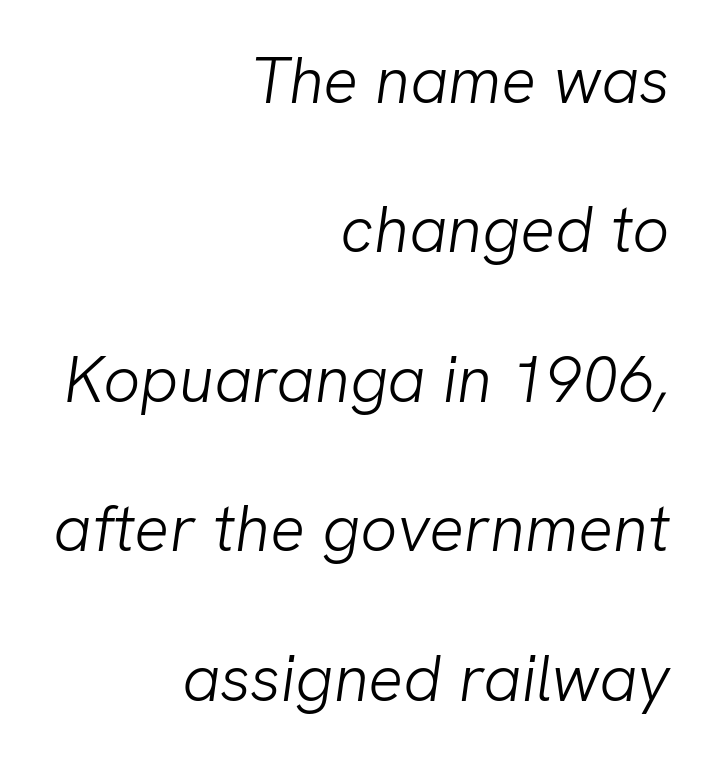
The image shows 65 px light sans-serif type; set right-aligned, loose line spacing (2.3x), normal letter spacing, not underlined; low stroke contrast and a medium x-height.
